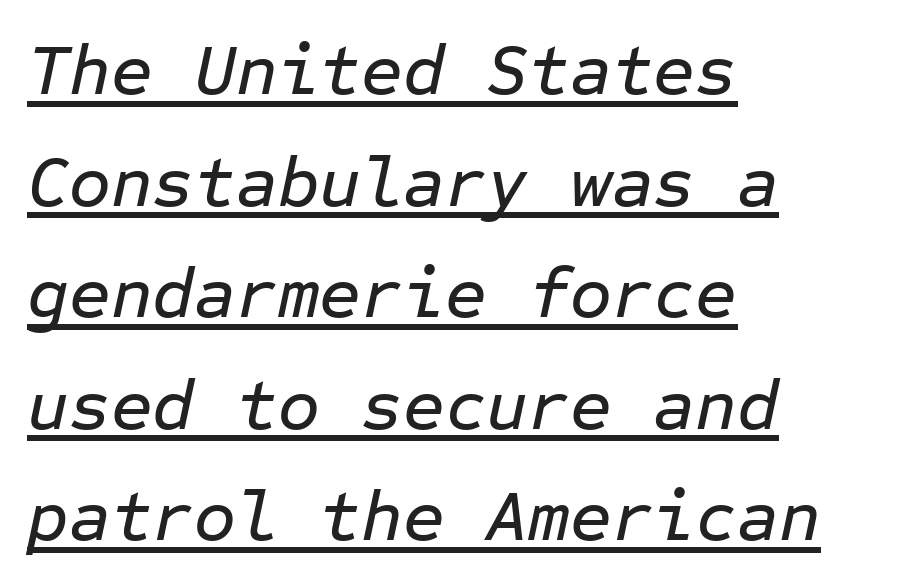
{"italic": "yes", "lean": "right", "slant_degrees": 12, "width": "normal", "stroke_contrast": "low", "x_height": "medium", "monospaced": "yes", "underline": "yes", "align": "left", "line_spacing": "normal", "line_spacing_ratio": 1.55, "letter_spacing": "normal", "letter_spacing_em": 0.0, "glyph_px": 72}
